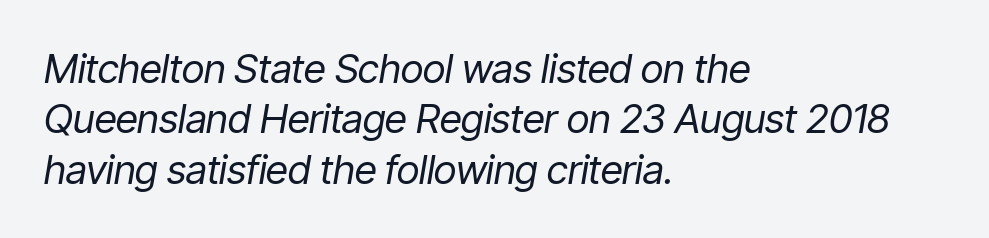
The image shows 40 px regular-weight, condensed type, italic (leaning right); set left-aligned, normal line spacing (1.26x), normal letter spacing, not underlined; low stroke contrast and a medium x-height.
